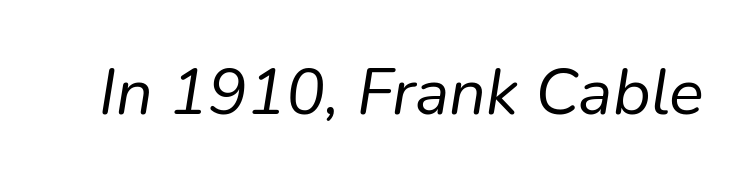
Q: Is the text bold? A: No.
Q: Is the text italic (slanted)? A: Yes, it leans right by about 9 degrees.
Q: Is the text underlined? A: No.
Q: Is the spacing between letters normal or unusually wide? A: Normal.
Q: Width (condensed, normal, or wide)? A: Normal.
Q: Stroke contrast? A: Low.
Q: x-height? A: Medium.
Q: Monospaced? A: No.
